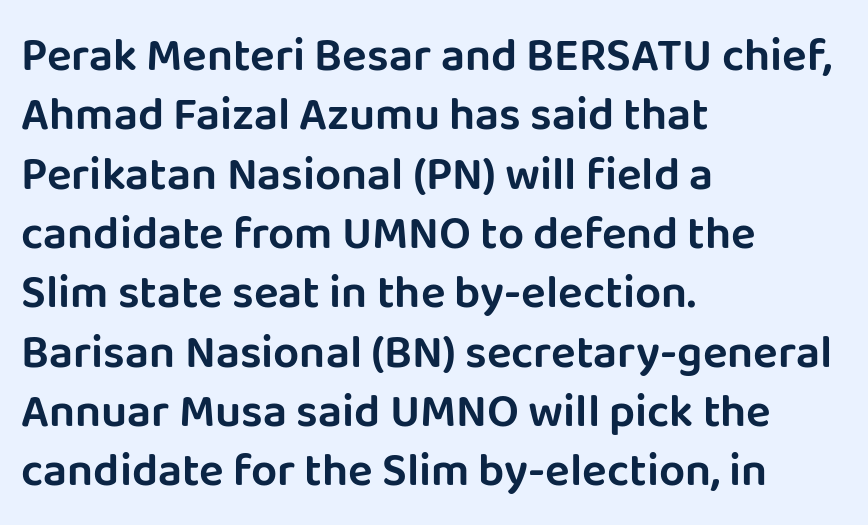
Every character sits straight up, as roman type does. Character widths vary here, with narrow letters taking less room than wide ones. Rows of type keep a routine distance in the vertical direction. Leftover space on each line is placed entirely after the last word. Descender tails drop into unmarked territory.
